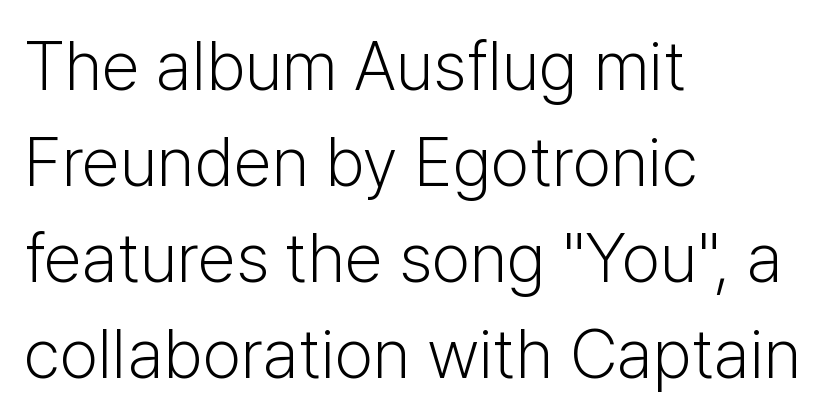
{"serif": "no", "italic": "no", "bold": "no", "weight": "light", "width": "normal", "stroke_contrast": "low", "x_height": "medium", "monospaced": "no", "underline": "no", "align": "left", "line_spacing": "normal", "line_spacing_ratio": 1.39, "letter_spacing": "normal", "letter_spacing_em": 0.0, "glyph_px": 69}
